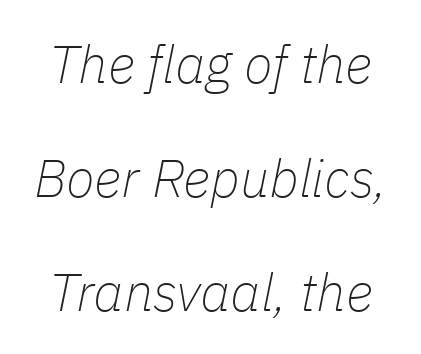
Q: Is the text bold? A: No.
Q: Is the text italic (slanted)? A: Yes, it leans right by about 11 degrees.
Q: Is the text underlined? A: No.
Q: Is the spacing between letters normal or unusually wide? A: Normal.
Q: Is the spacing between lines tight, normal or loose? A: Loose.
Q: Width (condensed, normal, or wide)? A: Normal.
Q: Stroke contrast? A: Low.
Q: x-height? A: Medium.
Q: Monospaced? A: No.
